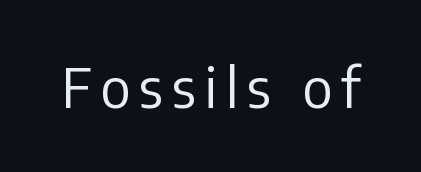
Q: Is the text bold? A: No.
Q: Is the text italic (slanted)? A: No, it is upright.
Q: Is the typeface a serif or a sans-serif typeface? A: Sans-serif.
Q: Is the text underlined? A: No.
Q: Width (condensed, normal, or wide)? A: Normal.
Q: Stroke contrast? A: Low.
Q: x-height? A: Medium.
Q: Monospaced? A: No.
